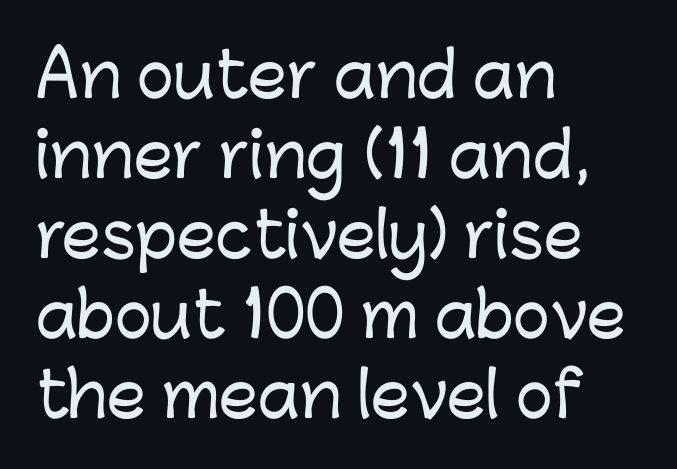
Q: Is the text italic (slanted)? A: No, it is upright.
Q: Is the typeface a serif or a sans-serif typeface? A: Sans-serif.
Q: Is the text underlined? A: No.
Q: How is the paragraph aligned? A: Left-aligned.
Q: Is the spacing between letters normal or unusually wide? A: Normal.
Q: Is the spacing between lines tight, normal or loose? A: Normal.
Q: Width (condensed, normal, or wide)? A: Normal.
Q: Stroke contrast? A: Low.
Q: x-height? A: Medium.
Q: Monospaced? A: No.
